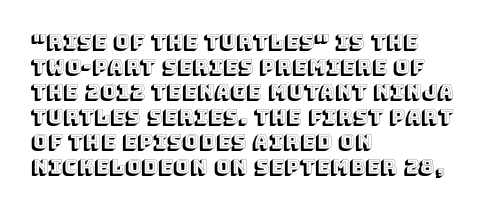
The space between consecutive lines is moderate. The area under the type is left untouched. The letters sit at their default tracking, neither squeezed nor spread. If you drew a line through each stem, it would be perfectly vertical. This rendering uses left alignment, leaving the right contour irregular.
